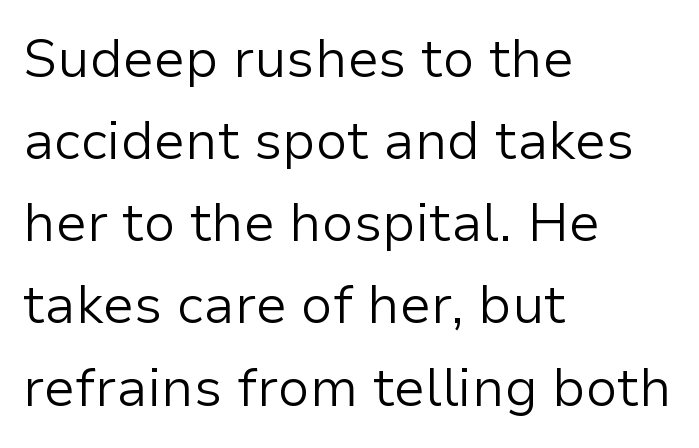
Q: Is the text bold? A: No.
Q: Is the text italic (slanted)? A: No, it is upright.
Q: Is the typeface a serif or a sans-serif typeface? A: Sans-serif.
Q: Is the text underlined? A: No.
Q: How is the paragraph aligned? A: Left-aligned.
Q: Is the spacing between letters normal or unusually wide? A: Normal.
Q: Is the spacing between lines tight, normal or loose? A: Normal.
Q: Width (condensed, normal, or wide)? A: Normal.
Q: Stroke contrast? A: Low.
Q: x-height? A: Medium.
Q: Monospaced? A: No.
